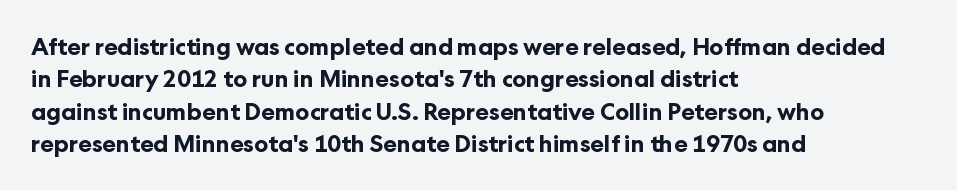
The image shows 23 px bold type, upright; set left-aligned, normal line spacing (1.41x), normal letter spacing, not underlined.
